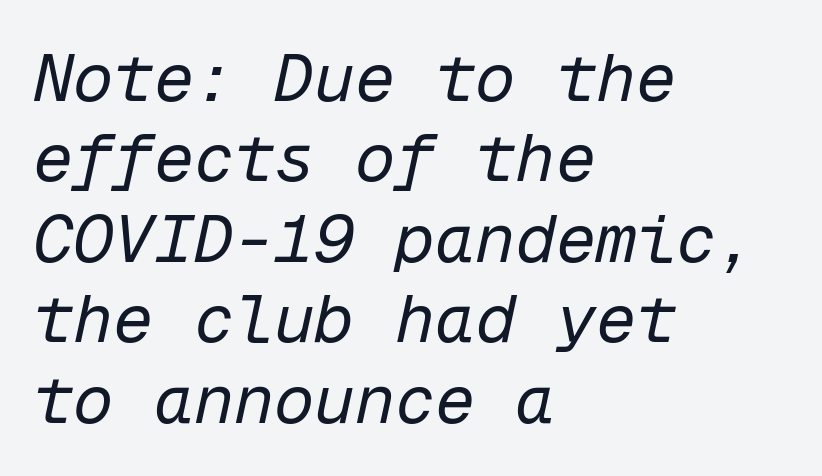
{"italic": "yes", "lean": "right", "slant_degrees": 12, "bold": "no", "weight": "regular", "width": "normal", "stroke_contrast": "low", "x_height": "medium", "monospaced": "yes", "underline": "no", "align": "left", "line_spacing_ratio": 1.2, "letter_spacing": "normal", "letter_spacing_em": 0.0, "glyph_px": 67}
